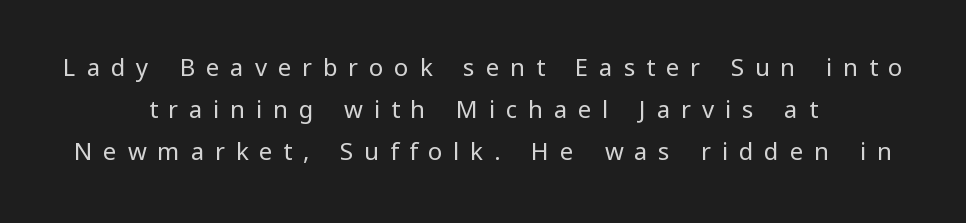
The image shows 24 px text type, upright; set centered, line spacing 1.74x, unusually wide letter spacing (+0.45 em), not underlined.
